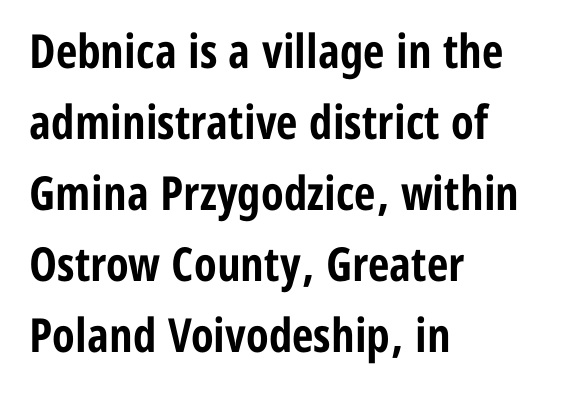
The image shows 47 px bold, condensed sans-serif type, upright; set left-aligned, normal line spacing (1.51x), normal letter spacing, not underlined; low stroke contrast and a medium x-height.
